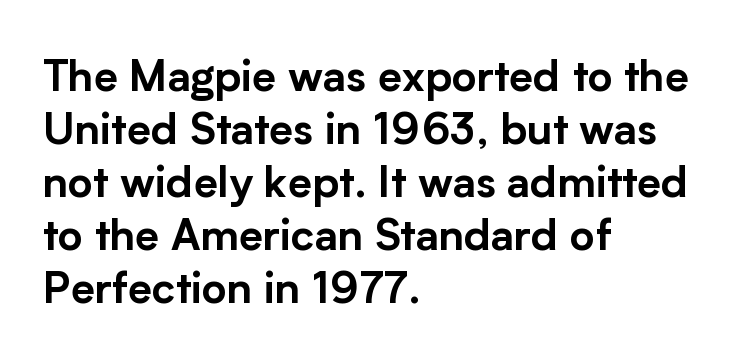
Q: Is the text italic (slanted)? A: No, it is upright.
Q: Is the typeface a serif or a sans-serif typeface? A: Sans-serif.
Q: Is the text underlined? A: No.
Q: How is the paragraph aligned? A: Left-aligned.
Q: Is the spacing between letters normal or unusually wide? A: Normal.
Q: Width (condensed, normal, or wide)? A: Normal.
Q: Stroke contrast? A: Low.
Q: x-height? A: Medium.
Q: Monospaced? A: No.
